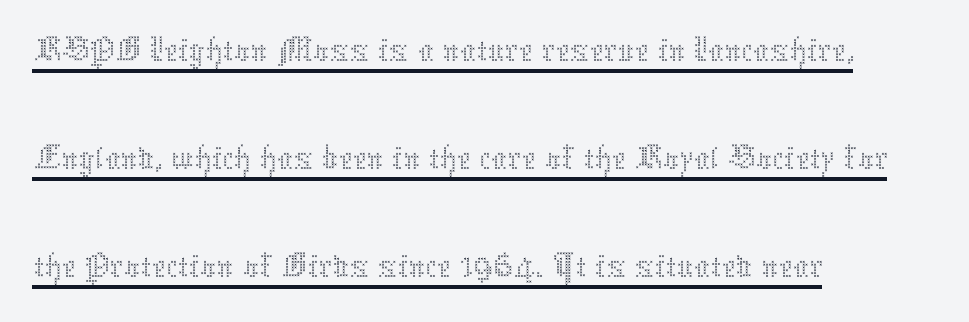
{"italic": "no", "bold": "no", "weight": "thin", "width": "normal", "stroke_contrast": "medium", "x_height": "medium", "monospaced": "no", "underline": "yes", "align": "left", "line_spacing": "normal", "line_spacing_ratio": 1.37, "letter_spacing": "normal", "letter_spacing_em": 0.0, "glyph_px": 79}
